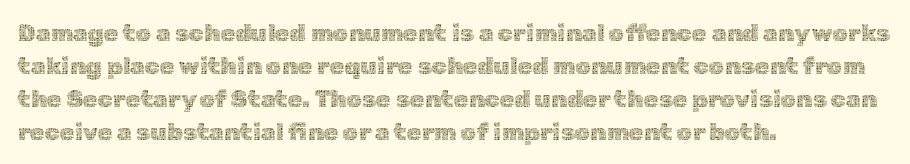
The image shows 24 px text type, upright; set left-aligned, normal line spacing (1.37x), normal letter spacing, not underlined.
